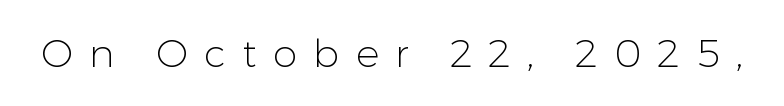
Q: Is the text bold? A: No.
Q: Is the text italic (slanted)? A: No, it is upright.
Q: Is the typeface a serif or a sans-serif typeface? A: Sans-serif.
Q: Is the text underlined? A: No.
Q: Is the spacing between letters normal or unusually wide? A: Unusually wide.
Q: Width (condensed, normal, or wide)? A: Normal.
Q: Stroke contrast? A: Low.
Q: x-height? A: Medium.
Q: Monospaced? A: No.
